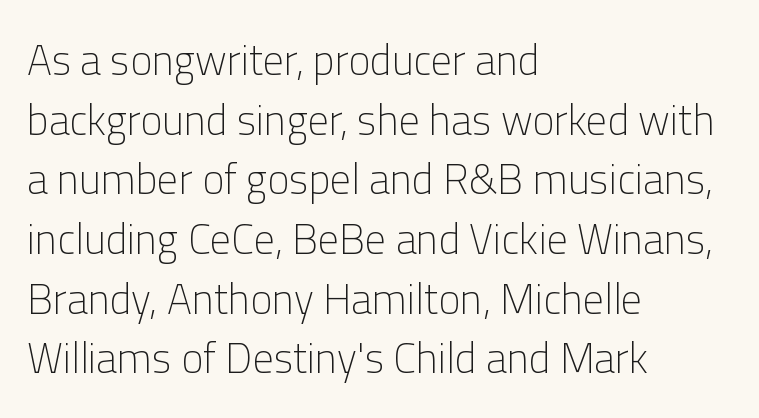
{"serif": "no", "italic": "no", "bold": "no", "weight": "light", "width": "normal", "stroke_contrast": "low", "x_height": "medium", "monospaced": "no", "underline": "no", "align": "left", "line_spacing": "normal", "line_spacing_ratio": 1.42, "letter_spacing": "normal", "letter_spacing_em": 0.0, "glyph_px": 42}
